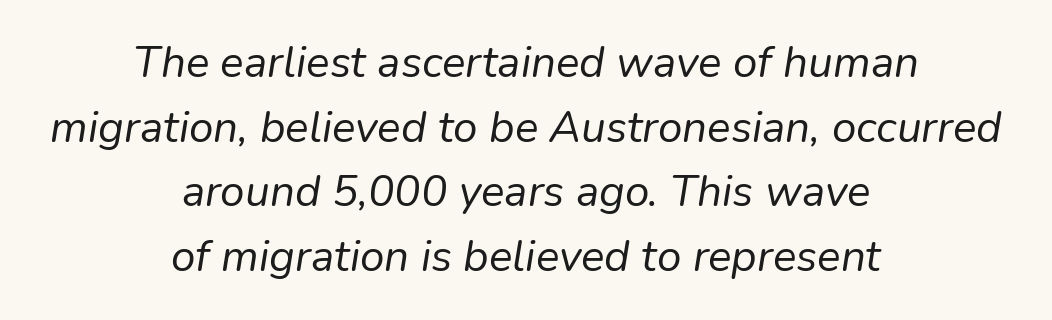
The axis of the letterforms is tilted away from vertical. Tracking here is standard; glyphs follow each other at the usual distance. Whoever set this chose a conventional vertical rhythm. Stems here are at most as thick as an everyday book face. Layout note: lines centered.
